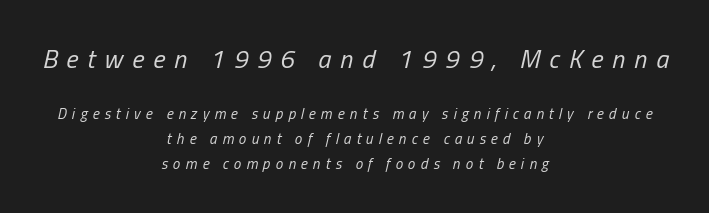
Q: Is the text bold? A: No.
Q: Is the text italic (slanted)? A: Yes, it leans right by about 13 degrees.
Q: Is the text underlined? A: No.
Q: How is the paragraph aligned? A: Centered.
Q: Is the spacing between letters normal or unusually wide? A: Unusually wide.
Q: Is the spacing between lines tight, normal or loose? A: Normal.
Q: Which block of text is set in a larger size, the first (top) or the second (bottom)? A: The first (top) one.
